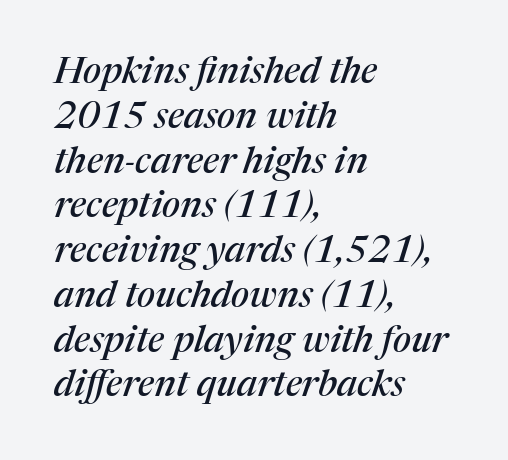
Q: Is the text italic (slanted)? A: Yes, it leans right by about 17 degrees.
Q: Is the typeface a serif or a sans-serif typeface? A: Serif.
Q: Is the text underlined? A: No.
Q: How is the paragraph aligned? A: Left-aligned.
Q: Is the spacing between letters normal or unusually wide? A: Normal.
Q: Width (condensed, normal, or wide)? A: Normal.
Q: Stroke contrast? A: Medium.
Q: x-height? A: Medium.
Q: Monospaced? A: No.
